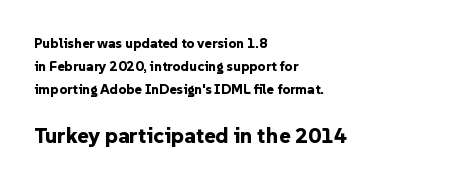
{"italic": "no", "bold": "yes", "underline": "no", "align": "left", "line_spacing": "normal", "line_spacing_ratio": 1.65, "letter_spacing": "normal", "letter_spacing_em": 0.0, "larger_block": "second", "size_ratio": 1.57, "glyph_px": 22}
